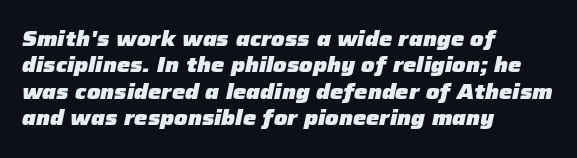
Short note: letters normally spaced. Slant detected: the letters are inclined. The strokes are fattened all the way to bold. The rag falls on the right side of this text block. Any mark beneath the type? The region is blank.
